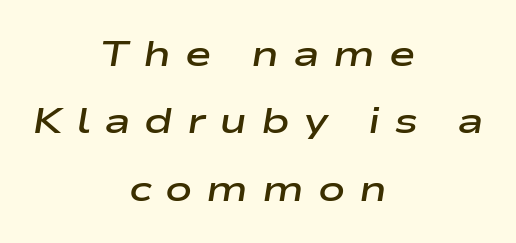
The letters advance in unequal steps, a hallmark of proportional type. Yep, that's italic — everything's leaning. How are the letters spaced? Widely, with obvious added tracking. Leftover space on each line is divided equally before and after the words. Is the type bold? Partly — it's a semibold, heavier than regular but not fully bold.
